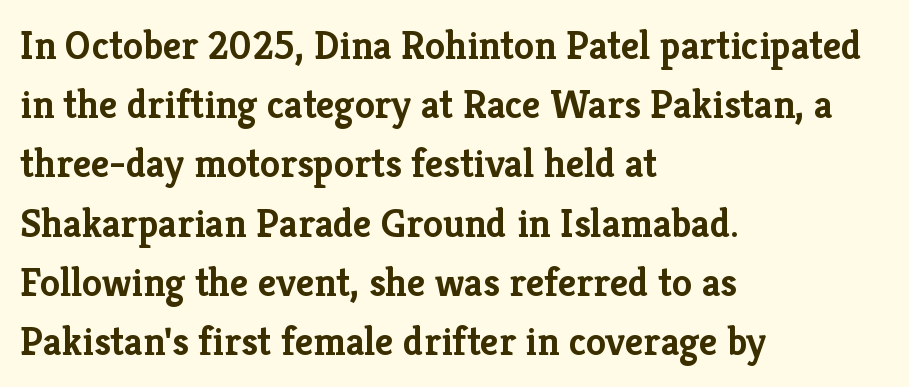
Q: Is the text bold? A: Yes.
Q: Is the text italic (slanted)? A: No, it is upright.
Q: Is the typeface a serif or a sans-serif typeface? A: Serif.
Q: Is the text underlined? A: No.
Q: How is the paragraph aligned? A: Left-aligned.
Q: Is the spacing between letters normal or unusually wide? A: Normal.
Q: Is the spacing between lines tight, normal or loose? A: Normal.
Q: Width (condensed, normal, or wide)? A: Normal.
Q: Stroke contrast? A: Low.
Q: x-height? A: Medium.
Q: Monospaced? A: No.
